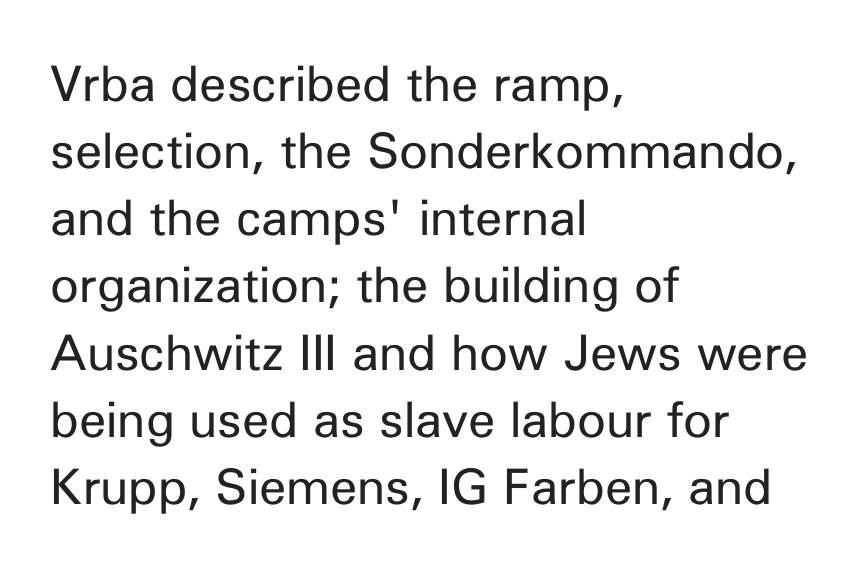
Q: Is the text bold? A: No.
Q: Is the text italic (slanted)? A: No, it is upright.
Q: Is the typeface a serif or a sans-serif typeface? A: Sans-serif.
Q: Is the text underlined? A: No.
Q: How is the paragraph aligned? A: Left-aligned.
Q: Is the spacing between letters normal or unusually wide? A: Normal.
Q: Is the spacing between lines tight, normal or loose? A: Normal.
Q: Width (condensed, normal, or wide)? A: Normal.
Q: Stroke contrast? A: Low.
Q: x-height? A: Medium.
Q: Monospaced? A: No.
